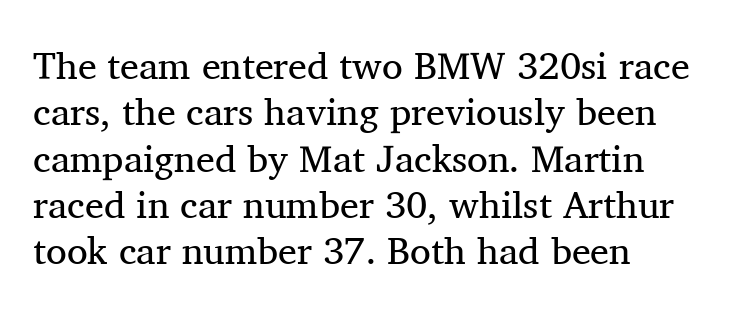
Q: Is the text bold? A: No.
Q: Is the text italic (slanted)? A: No, it is upright.
Q: Is the typeface a serif or a sans-serif typeface? A: Serif.
Q: Is the text underlined? A: No.
Q: How is the paragraph aligned? A: Left-aligned.
Q: Is the spacing between letters normal or unusually wide? A: Normal.
Q: Width (condensed, normal, or wide)? A: Normal.
Q: Stroke contrast? A: Medium.
Q: x-height? A: Medium.
Q: Monospaced? A: No.
